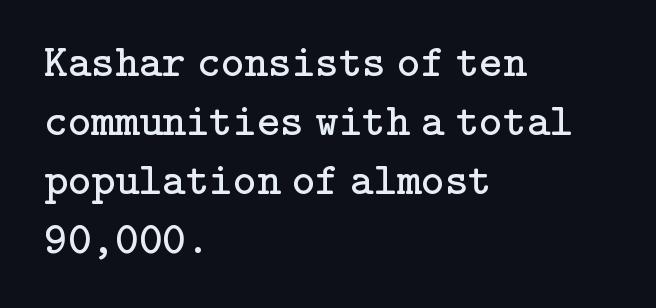
Q: Is the text bold? A: No.
Q: Is the text italic (slanted)? A: No, it is upright.
Q: Is the typeface a serif or a sans-serif typeface? A: Serif.
Q: Is the text underlined? A: No.
Q: How is the paragraph aligned? A: Left-aligned.
Q: Is the spacing between letters normal or unusually wide? A: Normal.
Q: Is the spacing between lines tight, normal or loose? A: Normal.
Q: Width (condensed, normal, or wide)? A: Normal.
Q: Stroke contrast? A: Low.
Q: x-height? A: Medium.
